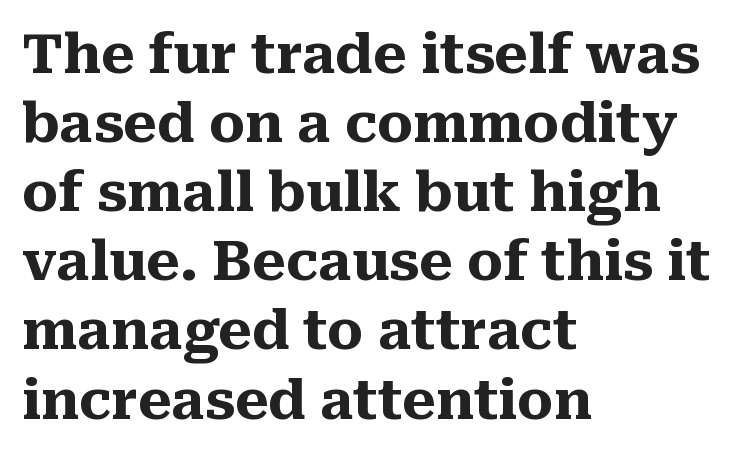
The image shows 54 px heavy serif type, upright; set left-aligned, normal line spacing (1.28x), normal letter spacing, not underlined; medium stroke contrast and a medium x-height.
